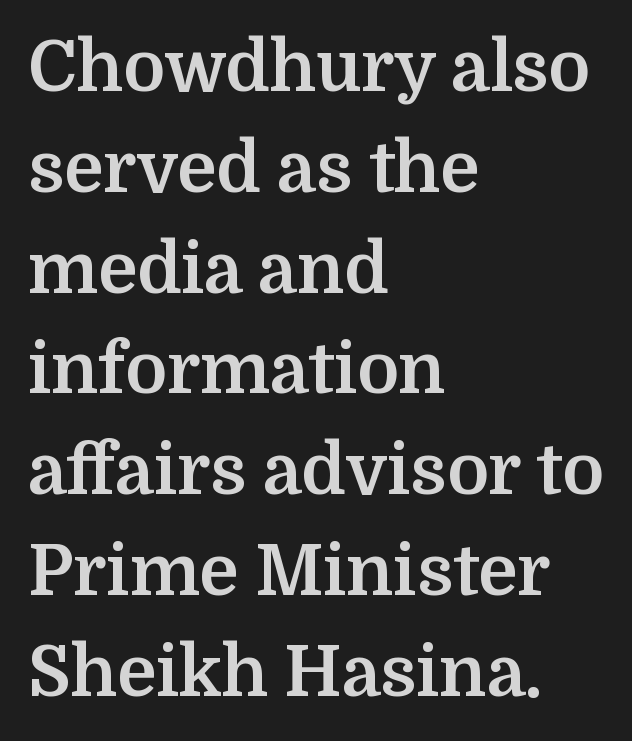
The image shows 70 px bold serif type, upright; set left-aligned, normal line spacing (1.44x), normal letter spacing, not underlined; medium stroke contrast and a medium x-height.
